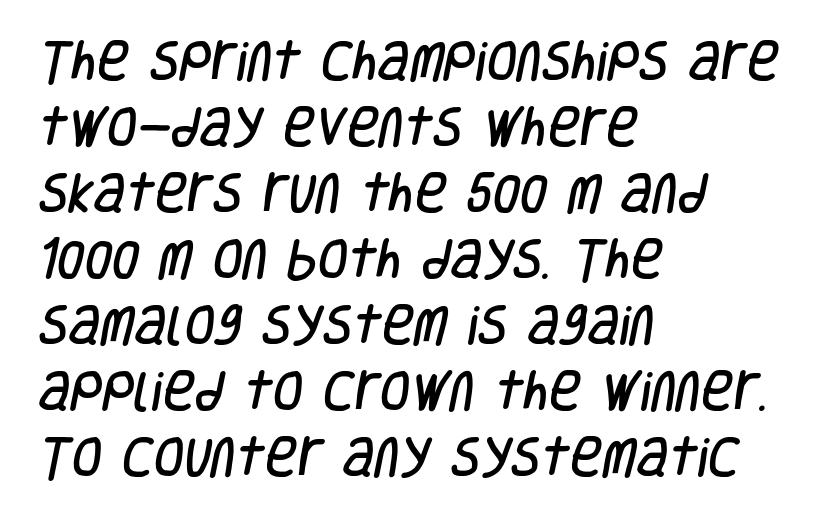
Q: Is the typeface a serif or a sans-serif typeface? A: Sans-serif.
Q: Is the text underlined? A: No.
Q: How is the paragraph aligned? A: Left-aligned.
Q: Is the spacing between letters normal or unusually wide? A: Normal.
Q: Is the spacing between lines tight, normal or loose? A: Normal.
Q: Width (condensed, normal, or wide)? A: Condensed.
Q: Stroke contrast? A: Low.
Q: x-height? A: Large.
Q: Monospaced? A: No.
